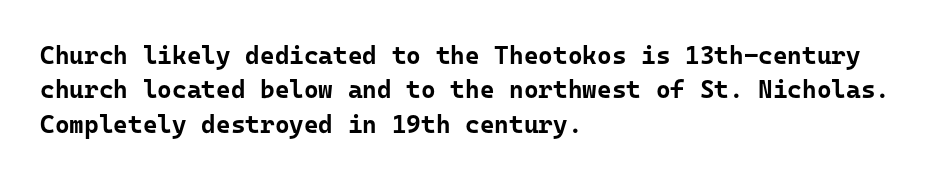
Plain, unruled lines of type. Italic: no, the glyphs are upright roman. The face used here has the dense, thick strokes of a bold. Compared with typical paragraphs, the rows here are spaced about the same. The paragraph has a hard left edge and a soft right edge. Here the glyphs are tracked normally, forming tight word shapes.
